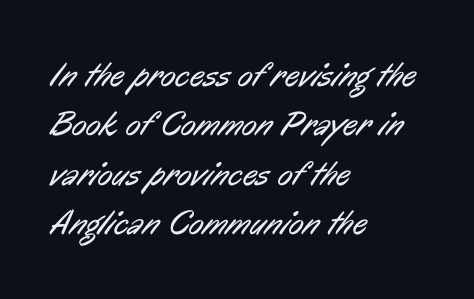
Looks like regular typesetting: each glyph gets only the width it needs. The space between consecutive lines is moderate. Unbolded letterforms with no extra heft. A bare baseline throughout the passage. The text block is weighted toward the left margin, trailing off unevenly rightward. Does the type have serifs? No, each stem ends abruptly.
